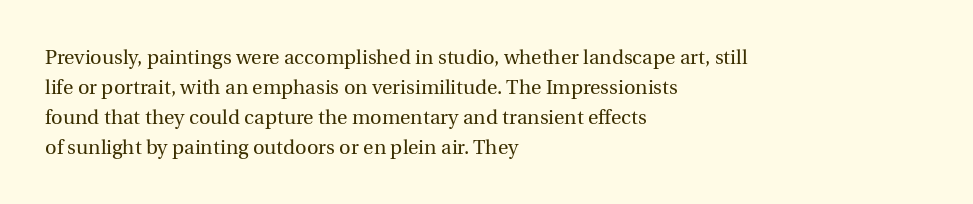
The image shows 20 px text type, upright; set left-aligned, normal line spacing (1.5x), normal letter spacing, not underlined.
